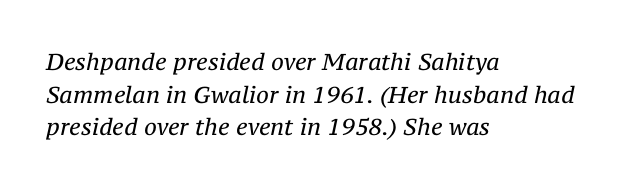
{"italic": "yes", "lean": "right", "slant_degrees": 12, "bold": "no", "underline": "no", "align": "left", "line_spacing": "normal", "line_spacing_ratio": 1.42, "letter_spacing": "normal", "letter_spacing_em": 0.0, "glyph_px": 23}
